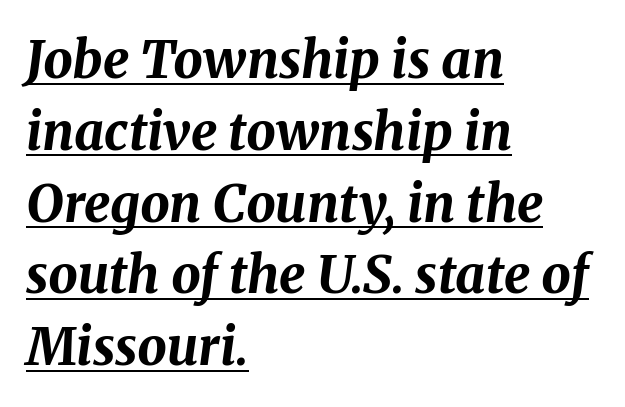
Q: Is the text bold? A: Yes.
Q: Is the text italic (slanted)? A: Yes, it leans right by about 8 degrees.
Q: Is the text underlined? A: Yes.
Q: How is the paragraph aligned? A: Left-aligned.
Q: Is the spacing between letters normal or unusually wide? A: Normal.
Q: Is the spacing between lines tight, normal or loose? A: Normal.
Q: Width (condensed, normal, or wide)? A: Normal.
Q: Stroke contrast? A: Medium.
Q: x-height? A: Medium.
Q: Monospaced? A: No.
